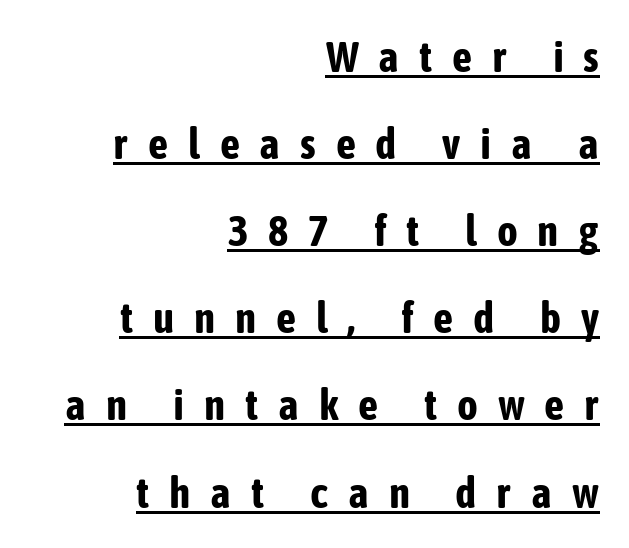
Is this a fixed-width face? No — the glyphs have proportional, varying widths. A rule runs beneath these lines of type. The paragraph shown leans on its right margin. Is the letter spacing exaggerated? Yes — the characters are pushed far apart. Stroke terminals: plain, sans-serif.
